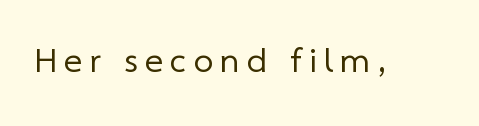
A typesetter would label this face a sans. Between one letter and the next there's a generous, obvious gap. The weight tops out at a normal text grade. This sample has the flowing, uneven cadence of proportional lettering. The area under the type is left untouched.
